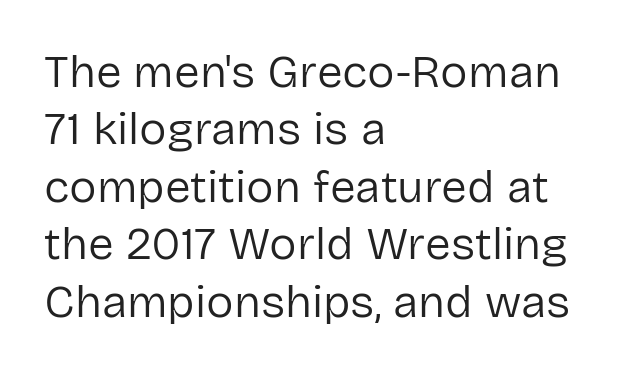
{"serif": "no", "italic": "no", "bold": "no", "weight": "regular", "width": "normal", "stroke_contrast": "low", "x_height": "medium", "monospaced": "no", "underline": "no", "align": "left", "line_spacing": "normal", "line_spacing_ratio": 1.25, "letter_spacing": "normal", "letter_spacing_em": 0.0, "glyph_px": 46}
